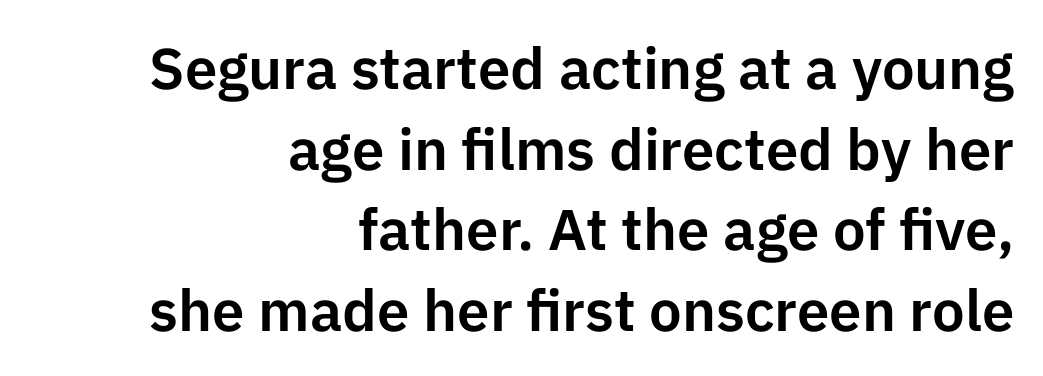
The image shows 58 px sans-serif type, upright; set right-aligned, normal line spacing (1.39x), normal letter spacing, not underlined; low stroke contrast and a medium x-height.
